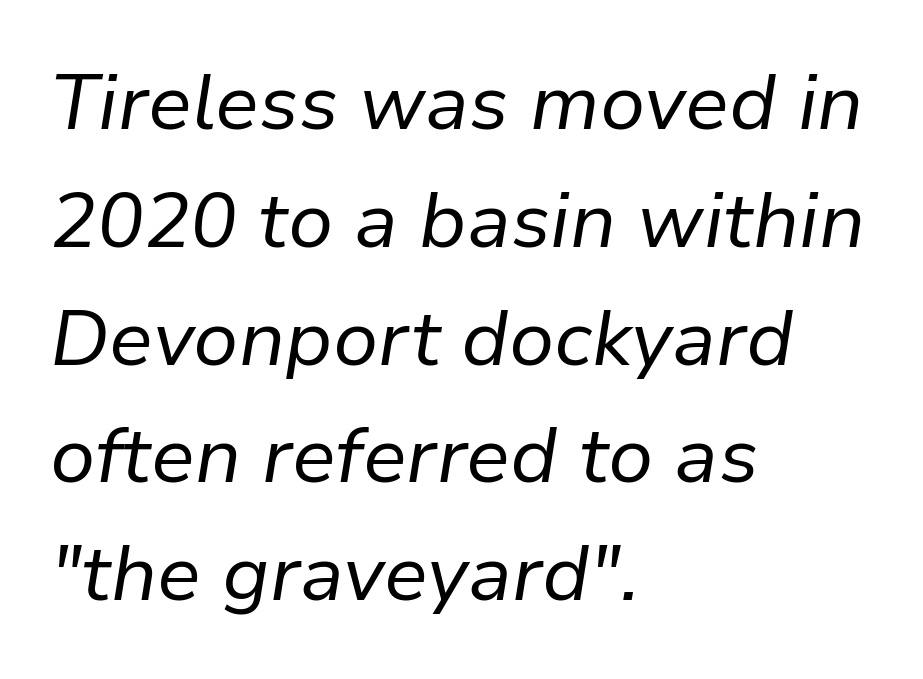
The image shows 78 px regular-weight type, italic (leaning right); set left-aligned, normal line spacing (1.51x), normal letter spacing, not underlined; low stroke contrast and a medium x-height.
